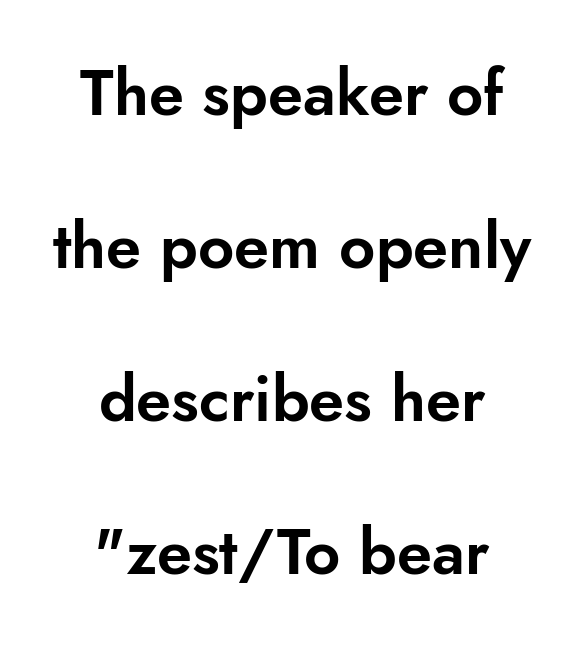
Layout note: lines centered. You could fit nearly another row in the gap between these rows. A typesetter would call this proportional, since set widths differ per character. Students, note that the glyphs here touch the page at normal intervals.
